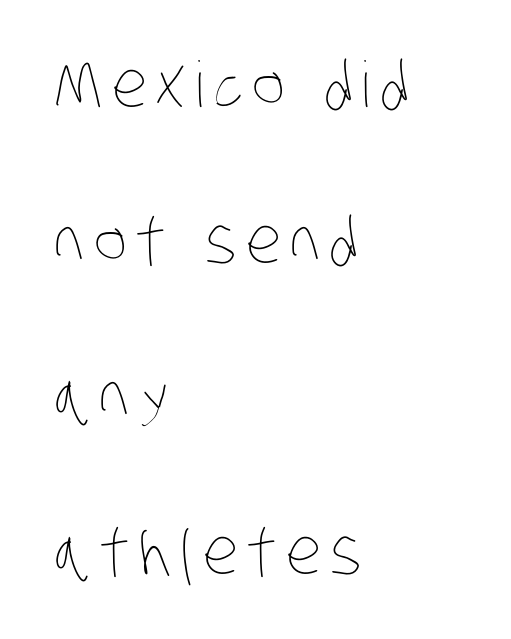
The image shows 63 px thin, condensed type; set left-aligned, loose line spacing (2.47x), not underlined; low stroke contrast and a large x-height.
